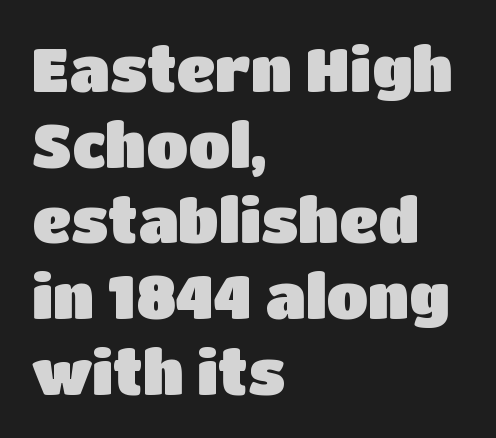
Q: Is the text italic (slanted)? A: No, it is upright.
Q: Is the typeface a serif or a sans-serif typeface? A: Sans-serif.
Q: Is the text underlined? A: No.
Q: How is the paragraph aligned? A: Left-aligned.
Q: Is the spacing between letters normal or unusually wide? A: Normal.
Q: Width (condensed, normal, or wide)? A: Normal.
Q: Stroke contrast? A: Low.
Q: x-height? A: Large.
Q: Monospaced? A: No.
